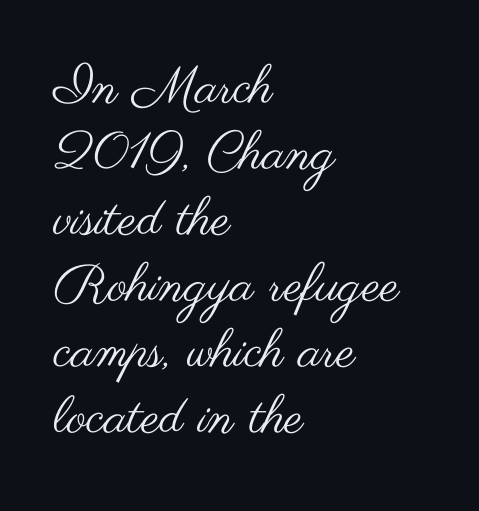
Characters follow at the spacing the type designer built in. Notice how the passage keeps a crisp vertical edge on the left only. The foot of each line stays bare and open. A typesetter would call this proportional, since set widths differ per character. In terms of letterform style, serifs are entirely absent. What's the leading like? Ordinary, nothing unusual.
